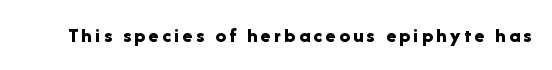
{"italic": "no", "bold": "yes", "underline": "no", "glyph_px": 21}
